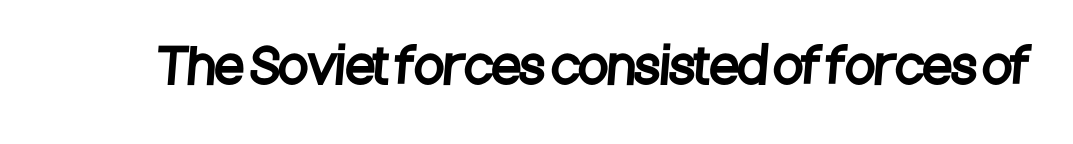
Q: Is the typeface a serif or a sans-serif typeface? A: Sans-serif.
Q: Is the text underlined? A: No.
Q: Is the spacing between letters normal or unusually wide? A: Normal.
Q: Width (condensed, normal, or wide)? A: Condensed.
Q: Stroke contrast? A: Low.
Q: x-height? A: Large.
Q: Monospaced? A: No.
